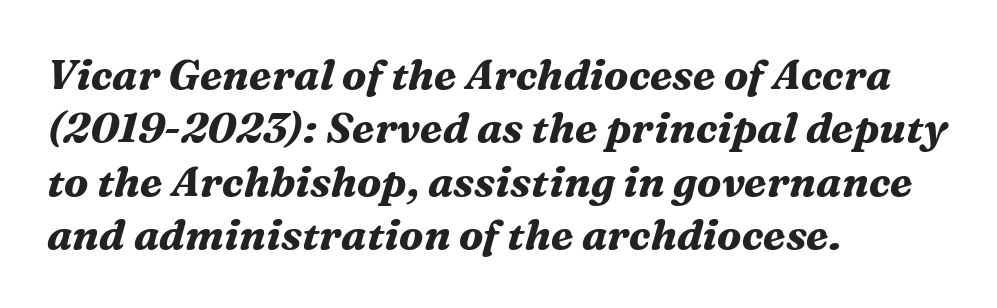
Q: Is the text bold? A: Yes.
Q: Is the text italic (slanted)? A: Yes, it leans right by about 16 degrees.
Q: Is the typeface a serif or a sans-serif typeface? A: Serif.
Q: Is the text underlined? A: No.
Q: How is the paragraph aligned? A: Left-aligned.
Q: Is the spacing between letters normal or unusually wide? A: Normal.
Q: Is the spacing between lines tight, normal or loose? A: Normal.
Q: Width (condensed, normal, or wide)? A: Normal.
Q: Stroke contrast? A: Medium.
Q: x-height? A: Medium.
Q: Monospaced? A: No.
